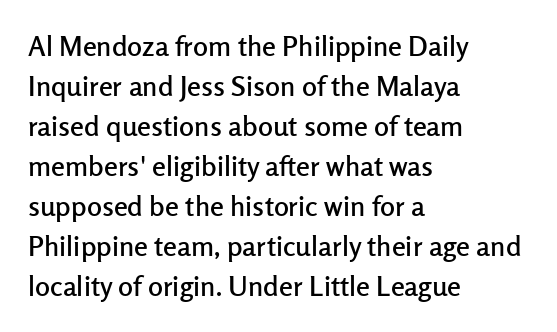
The image shows 28 px sans-serif type, upright; set left-aligned, normal line spacing (1.43x), normal letter spacing, not underlined; low stroke contrast and a medium x-height.
